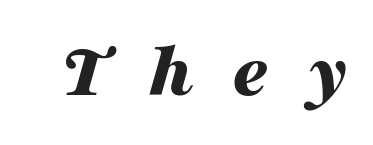
Q: Is the text bold? A: Yes.
Q: Is the text italic (slanted)? A: Yes, it leans right by about 16 degrees.
Q: Is the text underlined? A: No.
Q: Is the spacing between letters normal or unusually wide? A: Unusually wide.
Q: Width (condensed, normal, or wide)? A: Wide.
Q: Stroke contrast? A: Medium.
Q: x-height? A: Medium.
Q: Monospaced? A: No.
